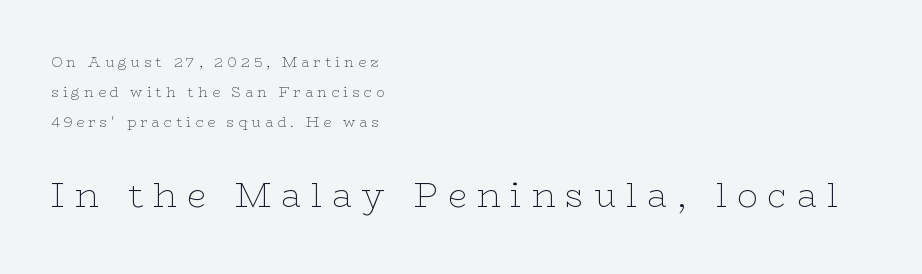
The font family rendered here belongs to the serif group. You could not count columns in this text — the font is proportionally spaced. Stroke thickness stays within the range of a standard reading face or lighter. Type size steps up from the first block to the second. Each row of text sits above clean, open space. This rendering uses left alignment, leaving the right contour irregular.
